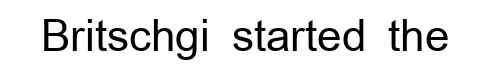
The image shows 43 px regular-weight sans-serif type, upright; set normal letter spacing, not underlined; low stroke contrast and a medium x-height.
